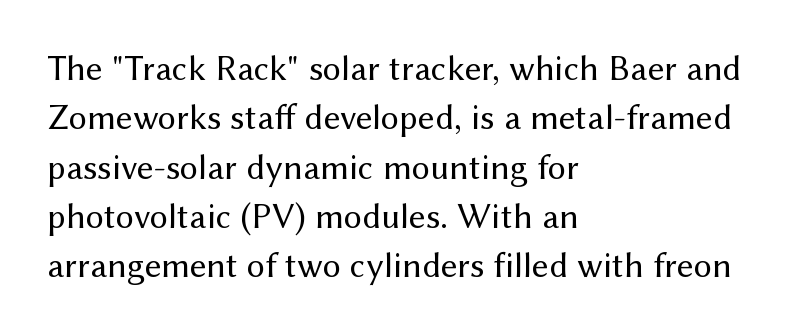
Notice how the passage keeps a crisp vertical edge on the left only. The line-height multiplier appears to be the usual default. Words appear dense and cohesive because spacing is normal. The passage shown is typed in a proportional face where columns would drift.
